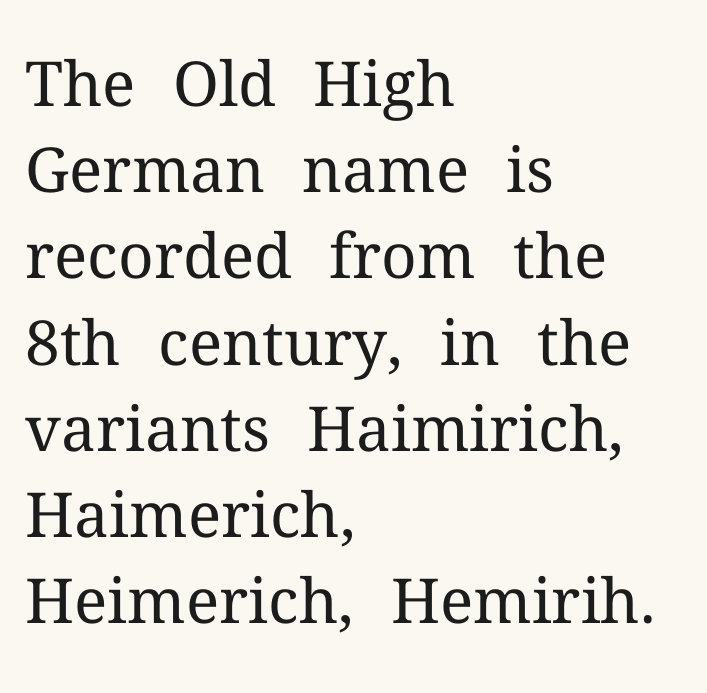
Q: Is the text bold? A: No.
Q: Is the text italic (slanted)? A: No, it is upright.
Q: Is the typeface a serif or a sans-serif typeface? A: Serif.
Q: Is the text underlined? A: No.
Q: How is the paragraph aligned? A: Left-aligned.
Q: Is the spacing between letters normal or unusually wide? A: Normal.
Q: Is the spacing between lines tight, normal or loose? A: Normal.
Q: Width (condensed, normal, or wide)? A: Normal.
Q: Stroke contrast? A: Medium.
Q: x-height? A: Medium.
Q: Monospaced? A: No.
